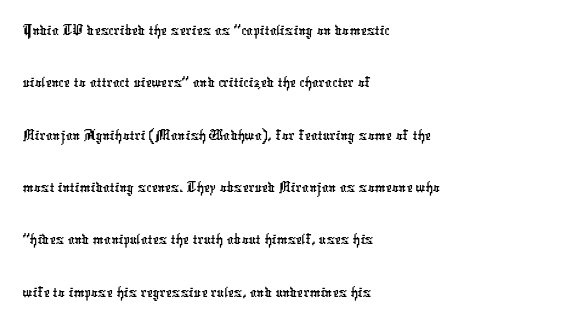
Q: Is the typeface a serif or a sans-serif typeface? A: Sans-serif.
Q: Is the text underlined? A: No.
Q: How is the paragraph aligned? A: Left-aligned.
Q: Is the spacing between letters normal or unusually wide? A: Normal.
Q: Is the spacing between lines tight, normal or loose? A: Normal.
Q: Width (condensed, normal, or wide)? A: Condensed.
Q: Stroke contrast? A: Low.
Q: x-height? A: Medium.
Q: Monospaced? A: No.
